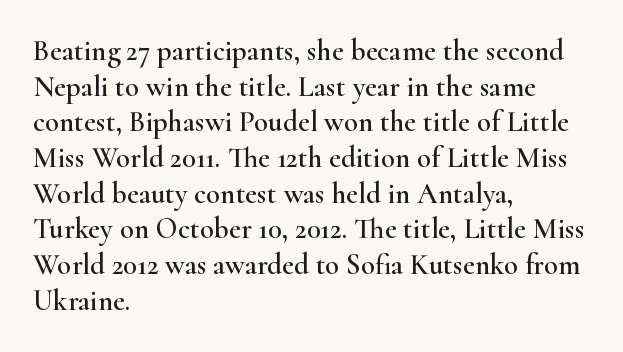
The image shows 29 px wide serif type, upright; set left-aligned, line spacing 1.23x, normal letter spacing, not underlined; high stroke contrast and a small x-height.
